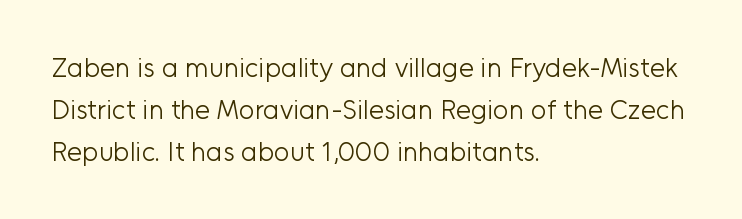
The image shows 27 px text type, upright; set left-aligned, normal line spacing (1.55x), normal letter spacing, not underlined.
